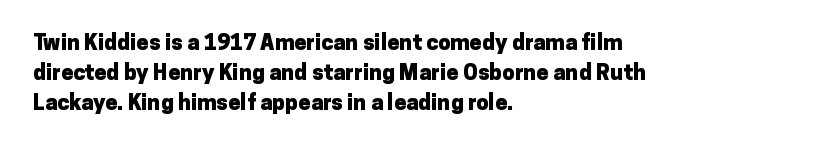
{"italic": "no", "bold": "yes", "underline": "no", "align": "left", "line_spacing": "normal", "line_spacing_ratio": 1.37, "letter_spacing": "normal", "letter_spacing_em": 0.0, "glyph_px": 22}
